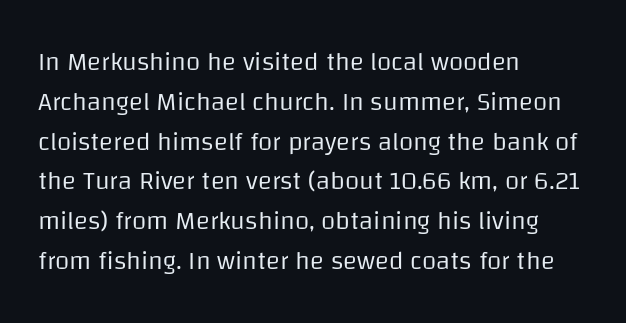
Nobody touched the tracking dial on this one. Line starts are locked; line ends wander. The block of text has a typical density, with ordinary space between rows. The glyphs are unaccompanied by any horizontal stroke below them. Notice how the stems are strictly vertical — no italics here. These glyphs show unthickened strokes, regular width or finer.
